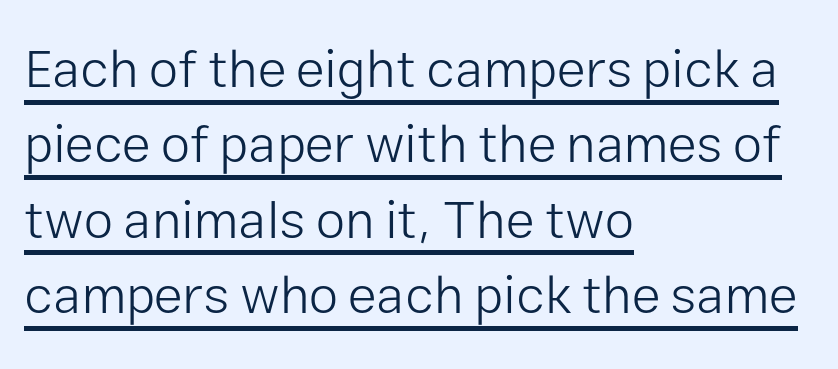
This sample uses plain, unmodified letter spacing. Does the lettering tilt? It doesn't — this is upright. If you drew a ruler down the left edge, every line would touch it. The characters display no serif detailing; their extremities are plain. Think of a printed novel: that variable character pitch is what you see here. Summary of vertical rhythm: regular, with standard interline spacing.
